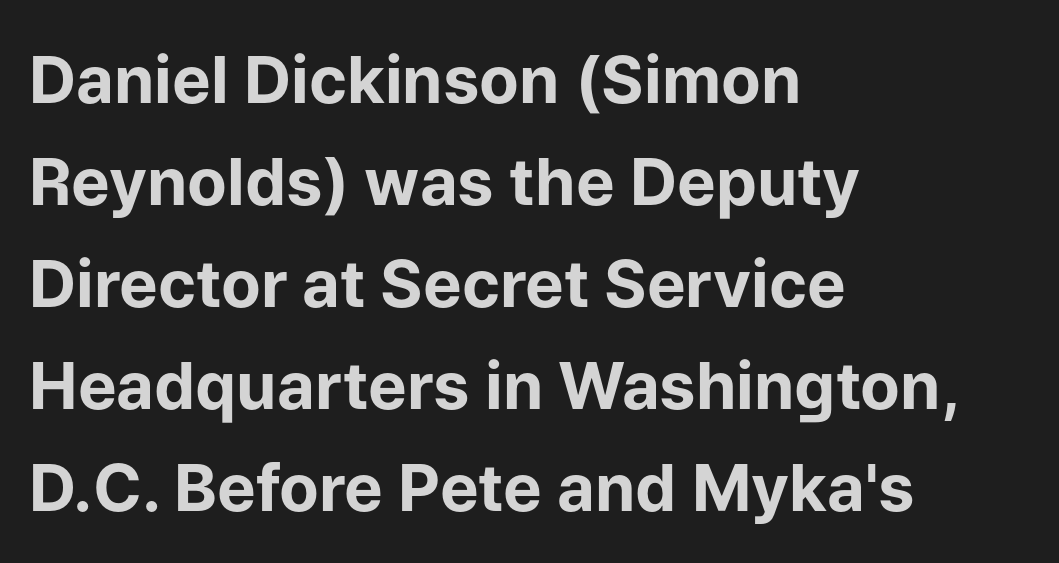
{"serif": "no", "italic": "no", "bold": "yes", "weight": "bold", "width": "normal", "stroke_contrast": "low", "x_height": "medium", "monospaced": "no", "underline": "no", "align": "left", "line_spacing": "normal", "line_spacing_ratio": 1.57, "letter_spacing": "normal", "letter_spacing_em": 0.0, "glyph_px": 65}
